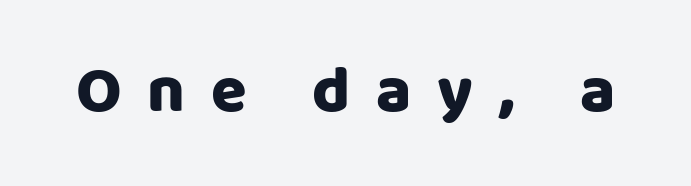
Q: Is the text italic (slanted)? A: No, it is upright.
Q: Is the typeface a serif or a sans-serif typeface? A: Sans-serif.
Q: Is the text underlined? A: No.
Q: Is the spacing between letters normal or unusually wide? A: Unusually wide.
Q: Width (condensed, normal, or wide)? A: Normal.
Q: Stroke contrast? A: Low.
Q: x-height? A: Large.
Q: Monospaced? A: No.
